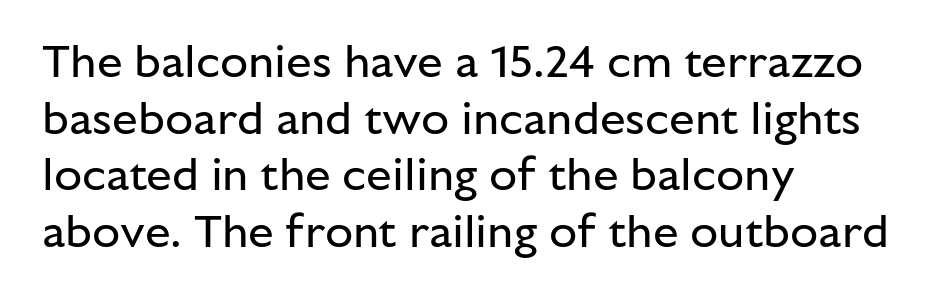
No extra ink here — the face is not bold. Layout note: lines flush left. This is sans-serif lettering, the kind often seen on screens and signage. Here the glyphs are tracked normally, forming tight word shapes. The specimen reads as upright at a glance.
